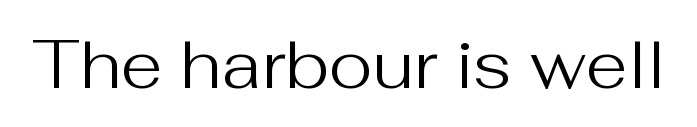
Vertical stems look standard width or narrower in stroke. Descender tails drop into unmarked territory. The horizontal fit of the characters is conventional and even. Character widths vary here, with narrow letters taking less room than wide ones. I'd call this a sans setting — the letters go barefoot. It's the straight-up-and-down kind of type.
